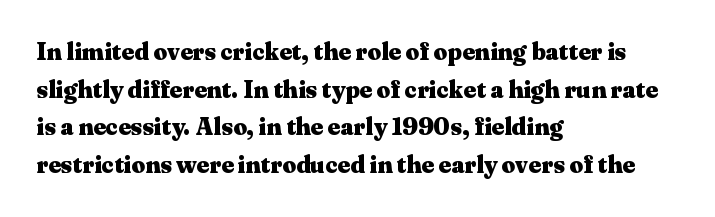
Heavy, bold letterforms. Quick note: underline off. The space between consecutive lines is moderate. This is roman type, the default non-slanted kind. The compositor pushed each line to the left boundary.
